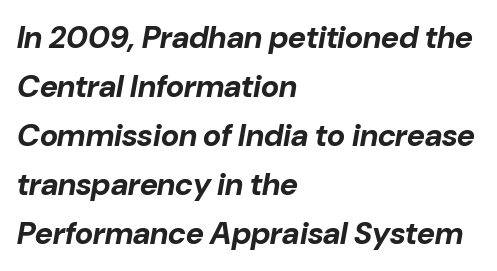
{"italic": "yes", "lean": "right", "slant_degrees": 10, "bold": "yes", "weight": "bold", "width": "normal", "stroke_contrast": "low", "x_height": "medium", "monospaced": "no", "underline": "no", "align": "left", "line_spacing": "normal", "line_spacing_ratio": 1.58, "letter_spacing": "normal", "letter_spacing_em": 0.0, "glyph_px": 31}
